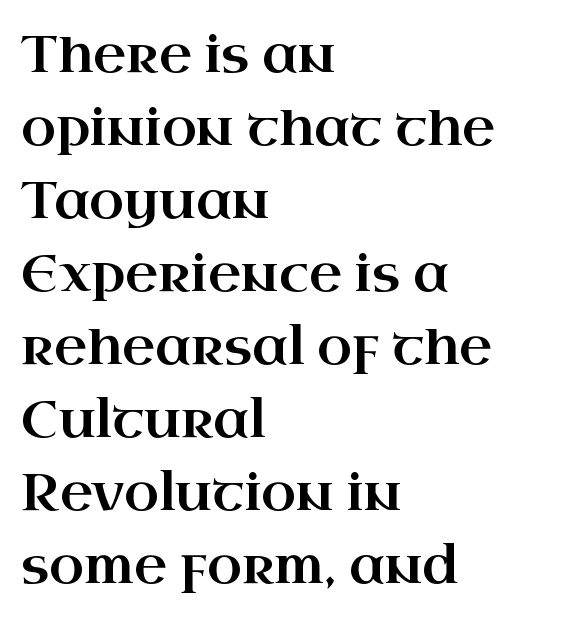
{"serif": "yes", "italic": "no", "width": "wide", "stroke_contrast": "high", "x_height": "small", "monospaced": "no", "underline": "no", "align": "left", "line_spacing": "normal", "line_spacing_ratio": 1.43, "letter_spacing": "normal", "letter_spacing_em": 0.0, "glyph_px": 51}
